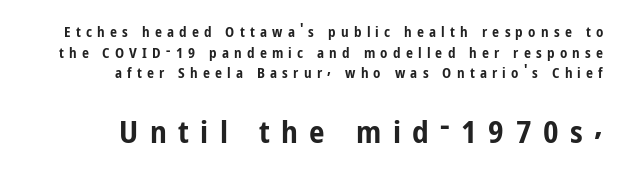
Q: Is the text bold? A: Yes.
Q: Is the text italic (slanted)? A: No, it is upright.
Q: Is the typeface a serif or a sans-serif typeface? A: Sans-serif.
Q: Is the text underlined? A: No.
Q: How is the paragraph aligned? A: Right-aligned.
Q: Is the spacing between letters normal or unusually wide? A: Unusually wide.
Q: Is the spacing between lines tight, normal or loose? A: Normal.
Q: Which block of text is set in a larger size, the first (top) or the second (bottom)? A: The second (bottom) one.
Q: Width (condensed, normal, or wide)? A: Condensed.
Q: Stroke contrast? A: Low.
Q: x-height? A: Medium.
Q: Monospaced? A: No.
